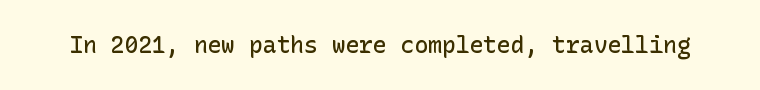
The image shows 23 px text type, upright; set normal letter spacing, not underlined.
